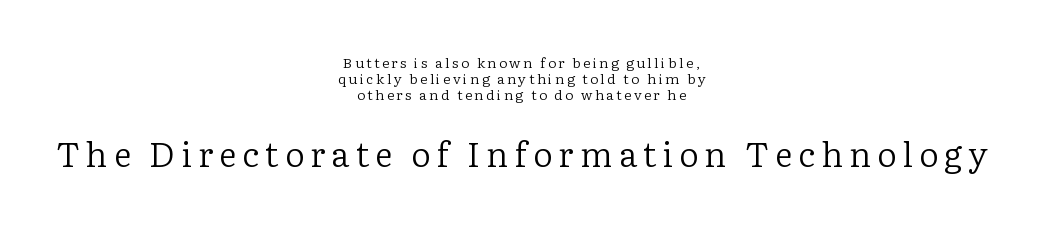
{"serif": "yes", "italic": "no", "bold": "no", "weight": "regular", "width": "normal", "stroke_contrast": "low", "x_height": "medium", "monospaced": "no", "underline": "no", "align": "center", "line_spacing": "tight", "line_spacing_ratio": 1.15, "larger_block": "second", "size_ratio": 2.43, "glyph_px": 34}
